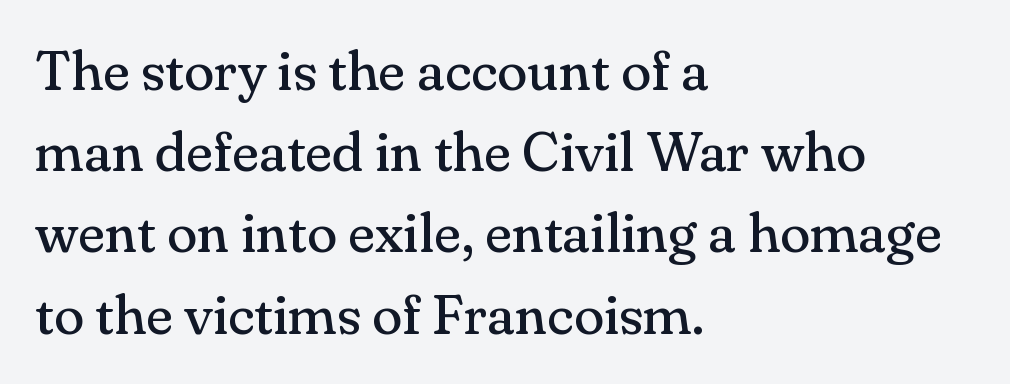
The typesetter chose a ragged-right arrangement here. The space beneath each line is pristine and unruled. Baseline-to-baseline distance is the conventional proportion of letter height. Proportional: the letters do not fall into vertical columns. The gaps between neighbouring characters are ordinary and unremarkable.
